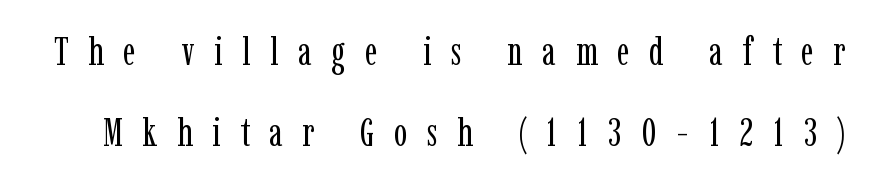
Q: Is the text bold? A: No.
Q: Is the text italic (slanted)? A: No, it is upright.
Q: Is the typeface a serif or a sans-serif typeface? A: Serif.
Q: Is the text underlined? A: No.
Q: Is the spacing between letters normal or unusually wide? A: Unusually wide.
Q: Is the spacing between lines tight, normal or loose? A: Loose.
Q: Width (condensed, normal, or wide)? A: Condensed.
Q: Stroke contrast? A: Low.
Q: x-height? A: Medium.
Q: Monospaced? A: No.
